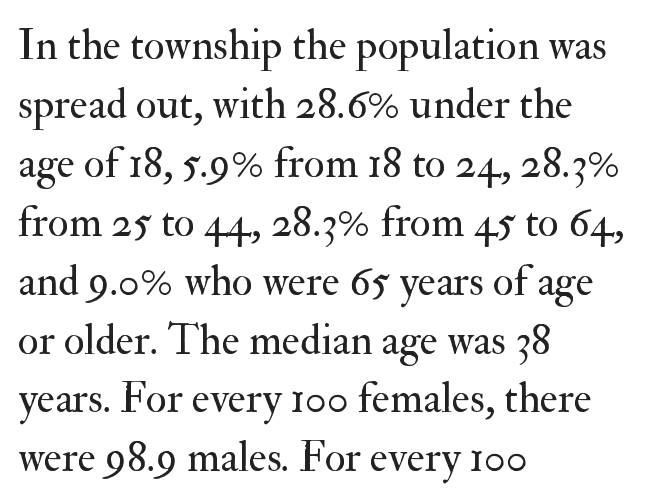
Quick note: interline space is typical. Italic? Not at all — the glyphs are vertical. Letters rest on an invisible, unmarked baseline. Unlike a clean sans, this face finishes its strokes with serifs. The letters advance in unequal steps, a hallmark of proportional type. No heavy texture on the line: the type isn't bold.
